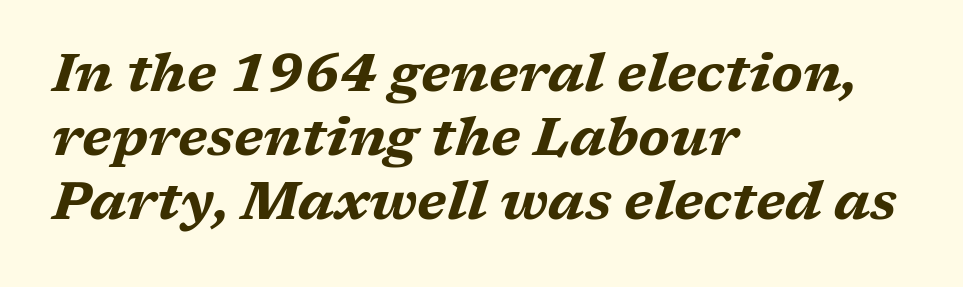
{"italic": "yes", "lean": "right", "slant_degrees": 17, "bold": "yes", "weight": "bold", "width": "wide", "stroke_contrast": "medium", "x_height": "medium", "monospaced": "no", "underline": "no", "align": "left", "line_spacing_ratio": 1.21, "letter_spacing": "normal", "letter_spacing_em": 0.0, "glyph_px": 53}
